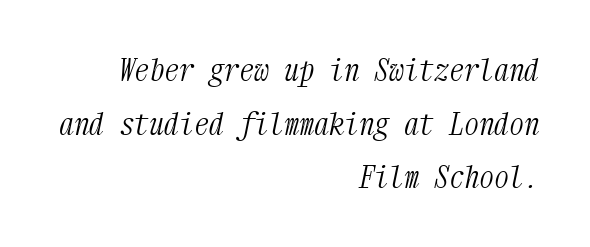
{"serif": "yes", "italic": "yes", "lean": "right", "slant_degrees": 12, "bold": "no", "weight": "light", "width": "condensed", "stroke_contrast": "medium", "x_height": "medium", "monospaced": "yes", "underline": "no", "align": "right", "line_spacing_ratio": 1.79, "letter_spacing": "normal", "letter_spacing_em": 0.0, "glyph_px": 30}
